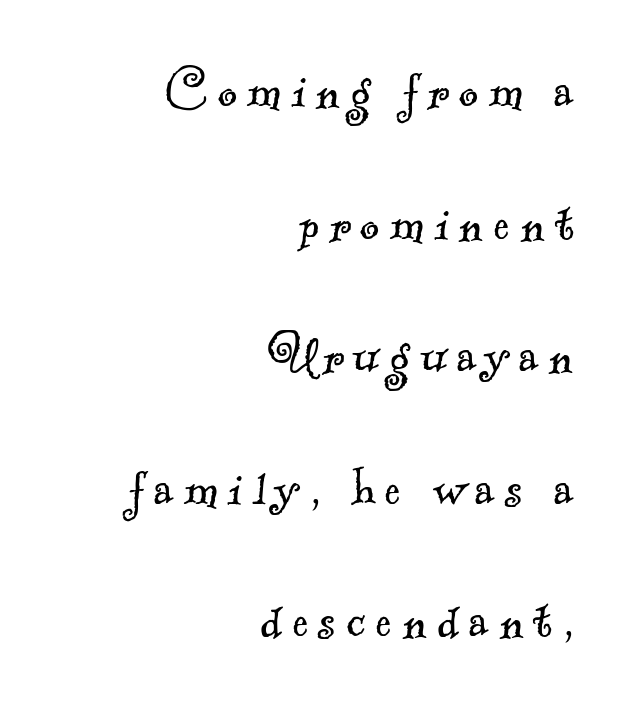
Q: Is the text bold? A: No.
Q: Is the typeface a serif or a sans-serif typeface? A: Serif.
Q: Is the text underlined? A: No.
Q: How is the paragraph aligned? A: Right-aligned.
Q: Is the spacing between lines tight, normal or loose? A: Loose.
Q: Width (condensed, normal, or wide)? A: Normal.
Q: x-height? A: Small.
Q: Monospaced? A: No.
